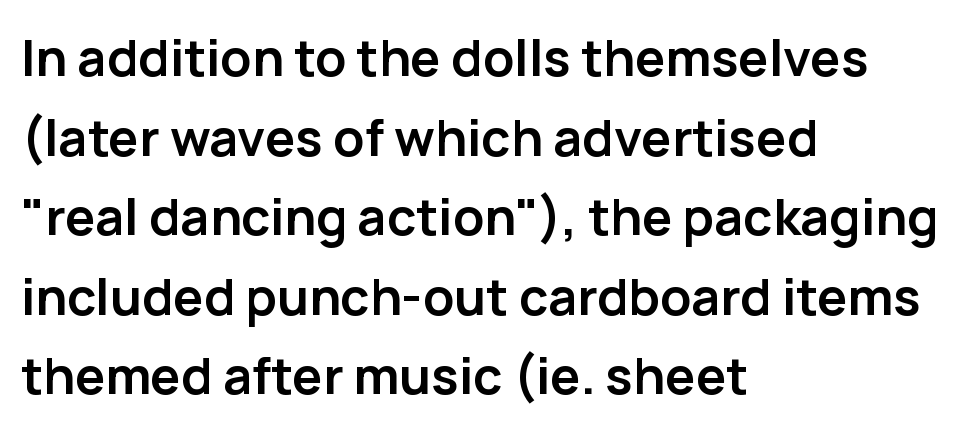
The image shows 51 px semibold sans-serif type, upright; set left-aligned, normal line spacing (1.56x), normal letter spacing, not underlined; low stroke contrast and a medium x-height.
